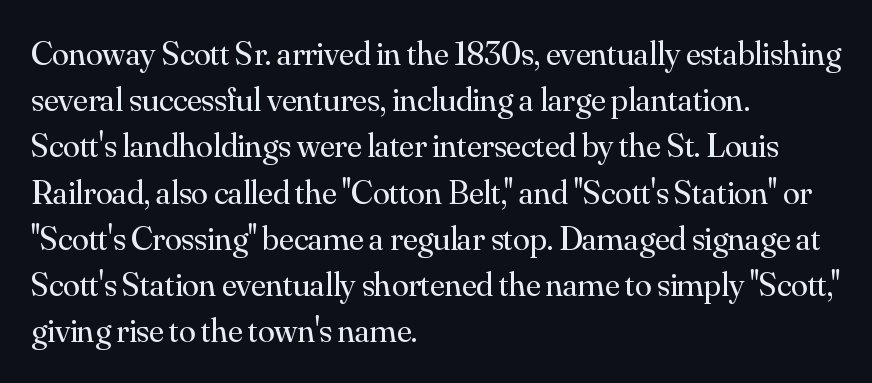
Nothing heavy about these letters — not bold at all. Rows of type keep a routine distance in the vertical direction. Little horizontal feet cap the strokes, marking this as serif type. The lettering holds an erect, upright posture throughout. Proportional: the letters do not fall into vertical columns.
